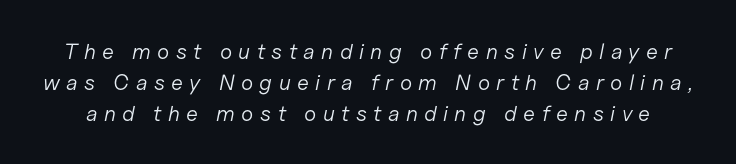
The image shows 22 px text type, italic (leaning right); set normal line spacing (1.4x), unusually wide letter spacing (+0.29 em), not underlined.
